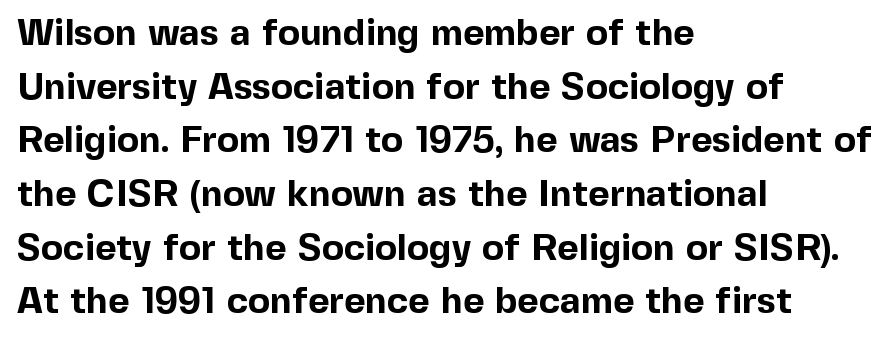
{"serif": "no", "italic": "no", "bold": "yes", "weight": "bold", "width": "normal", "x_height": "medium", "monospaced": "no", "underline": "no", "align": "left", "line_spacing": "normal", "line_spacing_ratio": 1.45, "letter_spacing": "normal", "letter_spacing_em": 0.0, "glyph_px": 37}
